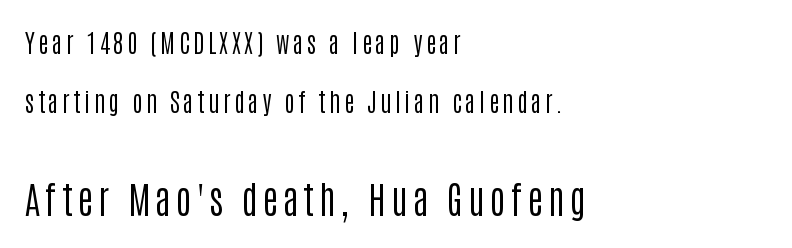
The image shows 37 px regular-weight, condensed sans-serif type, upright; set left-aligned, loose line spacing (2.37x), not underlined; the second (bottom) block is 1.48x larger; low stroke contrast and a large x-height.
